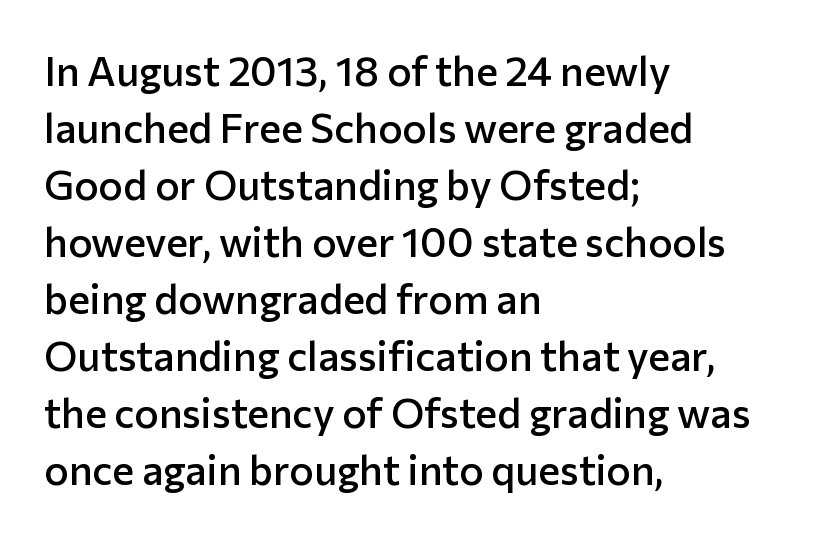
The space directly below the letters is spotless. Words appear dense and cohesive because spacing is normal. Set as a demibold, roughly 600 on the weight scale. Does the type have serifs? No, each stem ends abruptly. Vertical spacing — default. It's the straight-up-and-down kind of type.
